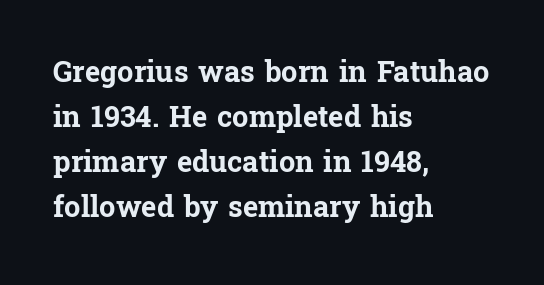
{"serif": "yes", "italic": "no", "bold": "yes", "weight": "bold", "width": "normal", "stroke_contrast": "low", "x_height": "medium", "monospaced": "no", "underline": "no", "align": "left", "line_spacing": "normal", "line_spacing_ratio": 1.55, "letter_spacing": "normal", "letter_spacing_em": 0.0, "glyph_px": 29}
